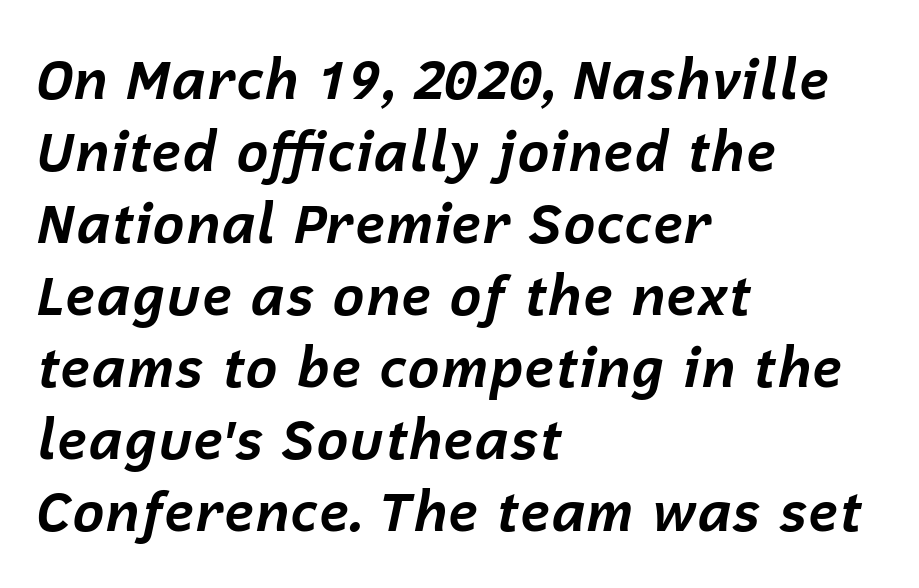
Each letter keeps its own natural width here, so spacing adapts to shape. Compared with ordinary roman type, these characters are visibly tilted. Notice how thick the strokes are: this is what a full bold looks like. Check the space under the baseline: it is left empty. Notice how the passage keeps a crisp vertical edge on the left only.
